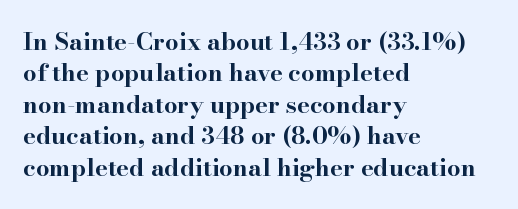
Q: Is the text bold? A: Yes.
Q: Is the text italic (slanted)? A: No, it is upright.
Q: Is the text underlined? A: No.
Q: How is the paragraph aligned? A: Left-aligned.
Q: Is the spacing between letters normal or unusually wide? A: Normal.
Q: Is the spacing between lines tight, normal or loose? A: Normal.
